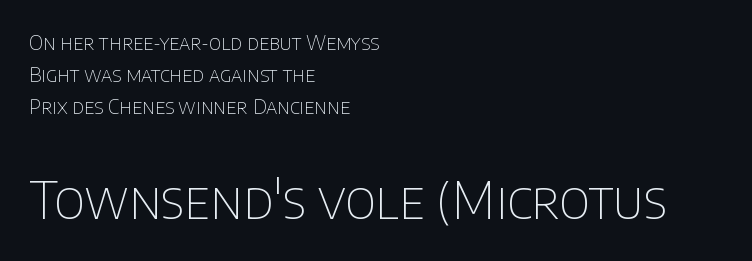
Q: Is the text bold? A: No.
Q: Is the text italic (slanted)? A: No, it is upright.
Q: Is the typeface a serif or a sans-serif typeface? A: Sans-serif.
Q: Is the text underlined? A: No.
Q: How is the paragraph aligned? A: Left-aligned.
Q: Is the spacing between letters normal or unusually wide? A: Normal.
Q: Is the spacing between lines tight, normal or loose? A: Normal.
Q: Which block of text is set in a larger size, the first (top) or the second (bottom)? A: The second (bottom) one.
Q: Width (condensed, normal, or wide)? A: Normal.
Q: Stroke contrast? A: Low.
Q: x-height? A: Large.
Q: Monospaced? A: No.
